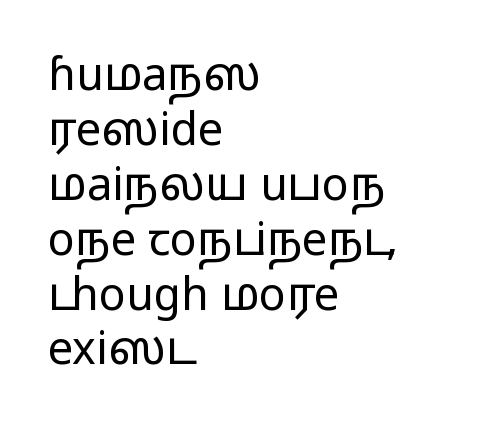
Q: Is the text bold? A: No.
Q: Is the text italic (slanted)? A: No, it is upright.
Q: Is the typeface a serif or a sans-serif typeface? A: Sans-serif.
Q: Is the text underlined? A: No.
Q: How is the paragraph aligned? A: Left-aligned.
Q: Is the spacing between letters normal or unusually wide? A: Normal.
Q: Width (condensed, normal, or wide)? A: Wide.
Q: Stroke contrast? A: Low.
Q: x-height? A: Medium.
Q: Monospaced? A: No.
